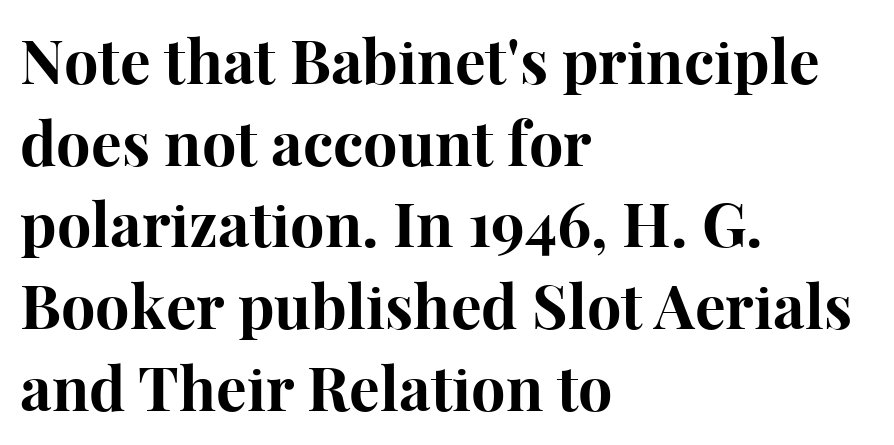
The letters carry serifs — small finishing strokes at the ends of their stems. A typesetter would call this leading conventional body-copy spacing. The typesetter chose a ragged-right arrangement here. Strokes here are thick enough to call this a true bold. There is no visible air inserted between adjacent glyphs.
